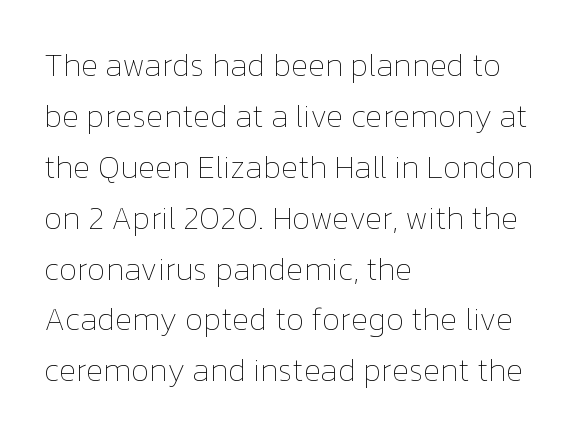
{"italic": "no", "bold": "no", "weight": "thin", "width": "normal", "stroke_contrast": "low", "x_height": "medium", "monospaced": "no", "underline": "no", "align": "left", "line_spacing": "normal", "line_spacing_ratio": 1.59, "letter_spacing": "normal", "letter_spacing_em": 0.0, "glyph_px": 32}
